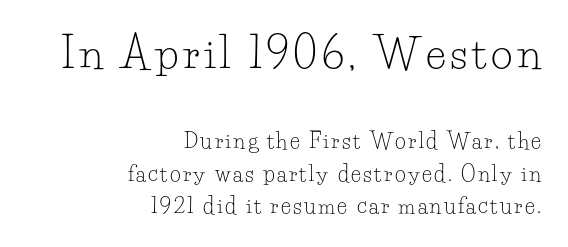
The image shows 42 px light serif type, upright; set right-aligned, normal line spacing (1.57x), not underlined; the first (top) block is 2.0x larger; low stroke contrast and a small x-height.
